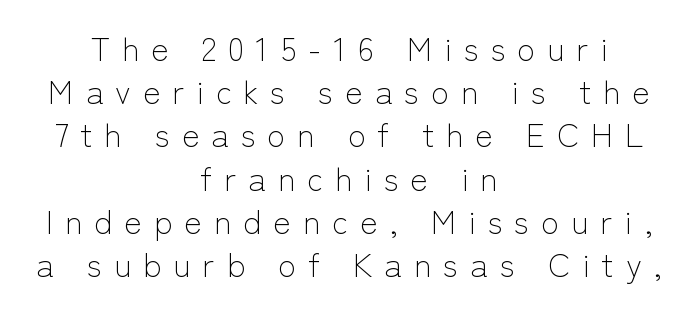
Q: Is the text bold? A: No.
Q: Is the text italic (slanted)? A: No, it is upright.
Q: Is the typeface a serif or a sans-serif typeface? A: Sans-serif.
Q: Is the text underlined? A: No.
Q: How is the paragraph aligned? A: Centered.
Q: Is the spacing between letters normal or unusually wide? A: Unusually wide.
Q: Is the spacing between lines tight, normal or loose? A: Normal.
Q: Width (condensed, normal, or wide)? A: Normal.
Q: Stroke contrast? A: Low.
Q: x-height? A: Medium.
Q: Monospaced? A: No.
